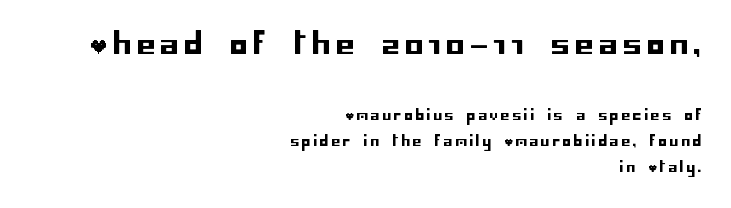
{"serif": "no", "italic": "no", "width": "normal", "stroke_contrast": "low", "x_height": "large", "underline": "no", "align": "right", "line_spacing_ratio": 1.88, "letter_spacing": "wide", "letter_spacing_em": 0.2, "larger_block": "first", "size_ratio": 2.07, "glyph_px": 29}
